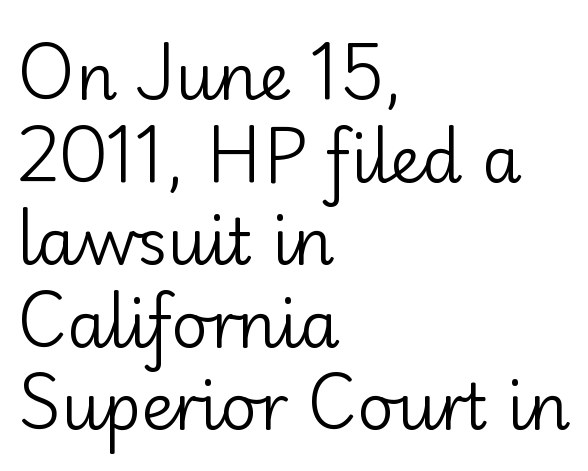
The image shows 64 px regular-weight sans-serif type, upright; set left-aligned, normal line spacing (1.29x), normal letter spacing, not underlined; low stroke contrast and a small x-height.
